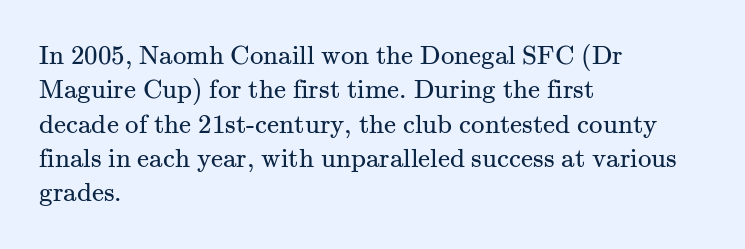
The image shows 27 px text type, upright; set left-aligned, normal line spacing (1.27x), normal letter spacing, not underlined.
